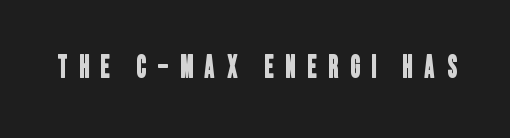
{"serif": "no", "width": "condensed", "stroke_contrast": "low", "x_height": "large", "monospaced": "no", "underline": "no", "letter_spacing": "wide", "letter_spacing_em": 0.4, "glyph_px": 30}
